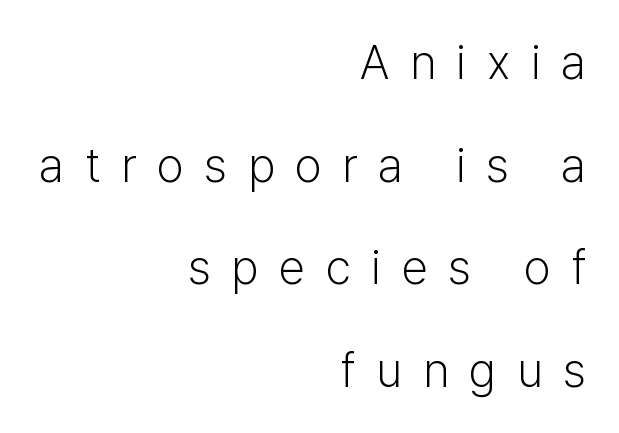
{"serif": "no", "italic": "no", "bold": "no", "weight": "light", "width": "normal", "stroke_contrast": "low", "x_height": "medium", "monospaced": "no", "underline": "no", "align": "right", "line_spacing": "loose", "line_spacing_ratio": 2.14, "letter_spacing": "wide", "letter_spacing_em": 0.43, "glyph_px": 48}
